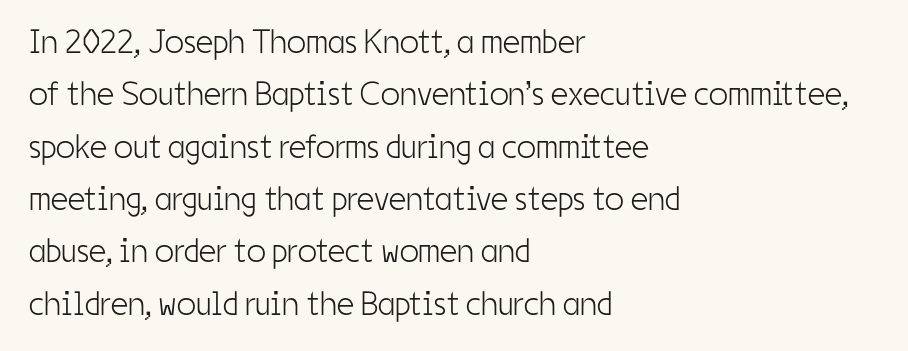
The image shows 34 px light, condensed sans-serif type, upright; set left-aligned, normal line spacing (1.54x), normal letter spacing, not underlined; low stroke contrast and a medium x-height.
